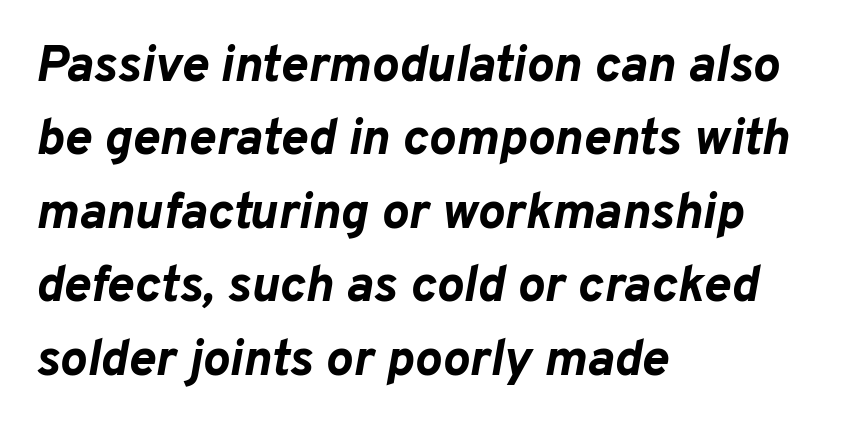
{"italic": "yes", "lean": "right", "slant_degrees": 10, "bold": "yes", "weight": "bold", "width": "normal", "stroke_contrast": "low", "x_height": "medium", "monospaced": "no", "underline": "no", "align": "left", "line_spacing": "normal", "line_spacing_ratio": 1.44, "letter_spacing": "normal", "letter_spacing_em": 0.0, "glyph_px": 51}
